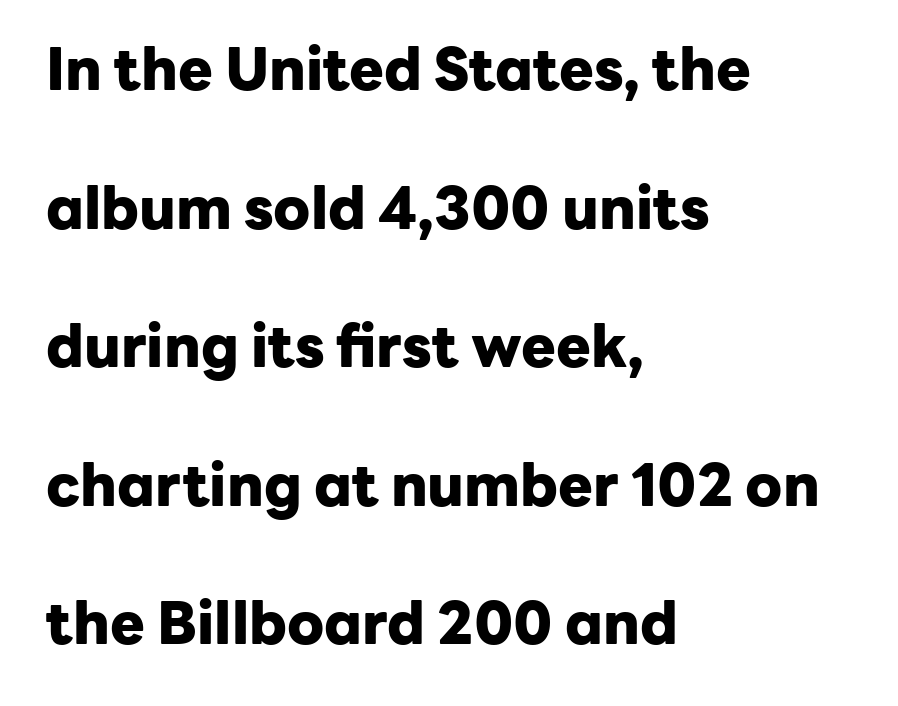
{"serif": "no", "italic": "no", "bold": "yes", "weight": "heavy", "width": "normal", "stroke_contrast": "low", "x_height": "medium", "monospaced": "no", "underline": "no", "align": "left", "line_spacing": "loose", "line_spacing_ratio": 2.39, "letter_spacing": "normal", "letter_spacing_em": 0.0, "glyph_px": 58}
